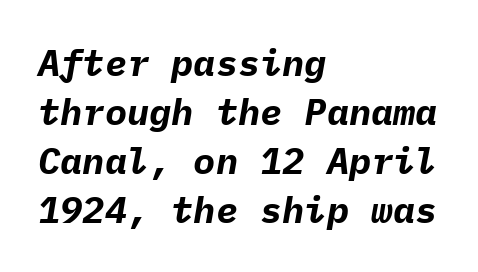
Q: Is the text bold? A: Yes.
Q: Is the text italic (slanted)? A: Yes, it leans right by about 9 degrees.
Q: Is the text underlined? A: No.
Q: How is the paragraph aligned? A: Left-aligned.
Q: Is the spacing between letters normal or unusually wide? A: Normal.
Q: Is the spacing between lines tight, normal or loose? A: Normal.
Q: Width (condensed, normal, or wide)? A: Normal.
Q: Stroke contrast? A: Low.
Q: x-height? A: Medium.
Q: Monospaced? A: Yes.
